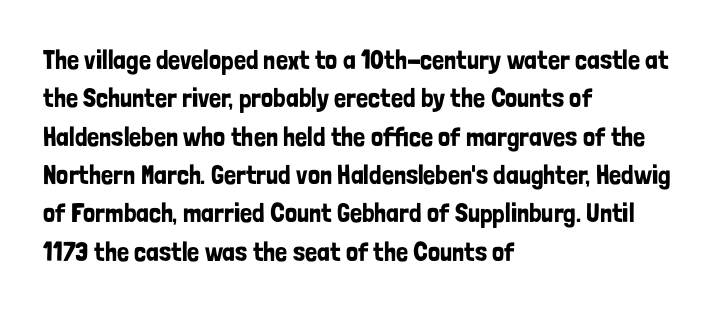
Compared with typical paragraphs, the rows here are spaced about the same. Posture: straight, roman, zero tilt. Inter-character spacing is left at the font's built-in metrics. The space beneath each line is pristine and unruled. The compositor pushed each line to the left boundary.
